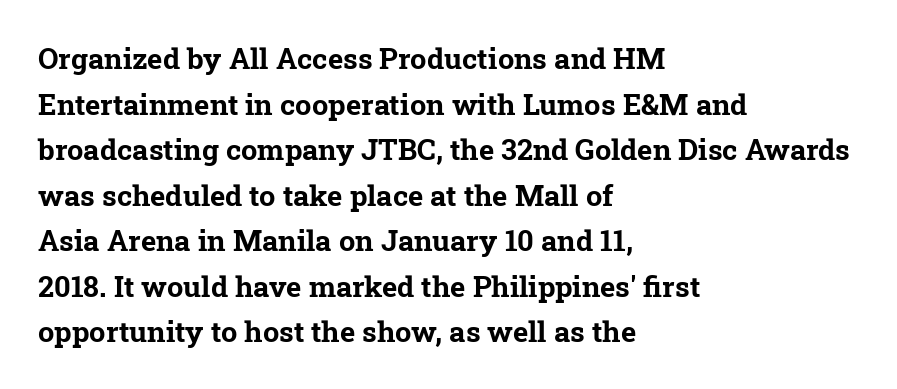
The image shows 29 px bold serif type; set left-aligned, normal line spacing (1.57x), normal letter spacing, not underlined; low stroke contrast and a medium x-height.
